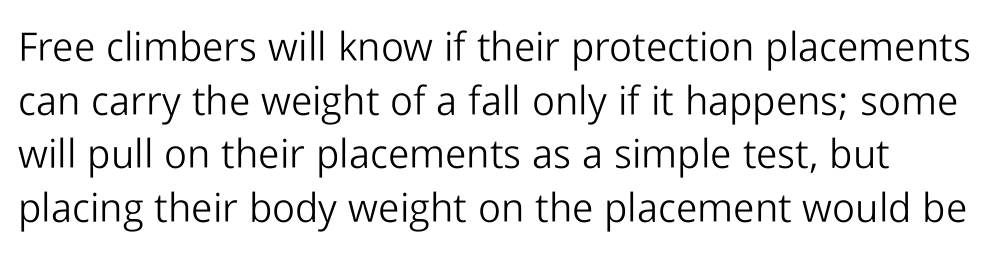
Weight: not bold — regular or lighter. The passage shown is not underscored anywhere. Ordinary non-slanted type is in use. The face used here is rendered with its standard letterfit. Vertical spacing — default.
